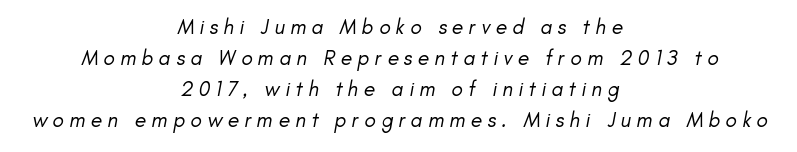
{"bold": "no", "underline": "no", "align": "center", "line_spacing": "normal", "line_spacing_ratio": 1.48, "letter_spacing": "wide", "letter_spacing_em": 0.26, "glyph_px": 21}
